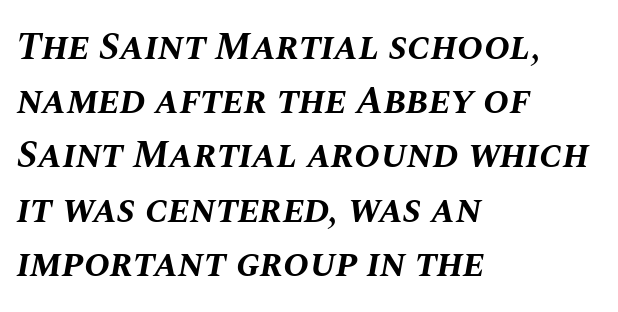
Q: Is the text bold? A: Yes.
Q: Is the text italic (slanted)? A: Yes, it leans right by about 10 degrees.
Q: Is the text underlined? A: No.
Q: How is the paragraph aligned? A: Left-aligned.
Q: Is the spacing between letters normal or unusually wide? A: Normal.
Q: Is the spacing between lines tight, normal or loose? A: Normal.
Q: Width (condensed, normal, or wide)? A: Normal.
Q: Stroke contrast? A: Medium.
Q: x-height? A: Large.
Q: Monospaced? A: No.
